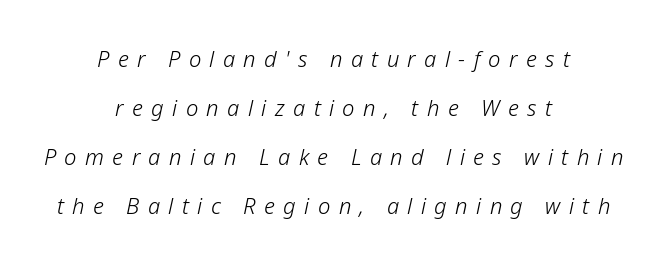
The image shows 22 px text type, italic (leaning right); set centered, loose line spacing (2.22x), unusually wide letter spacing (+0.38 em), not underlined.
